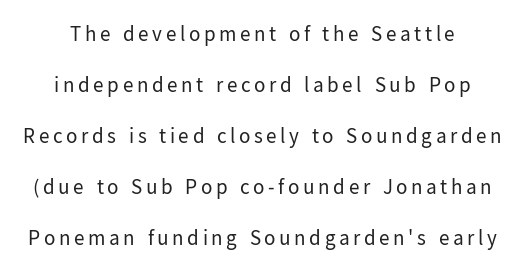
The lines are spread far apart with generous leading. The space directly below the letters is spotless. Nope, not italic — everything's standing straight. The lines in this sample share a center point and differ in where they start and stop.
